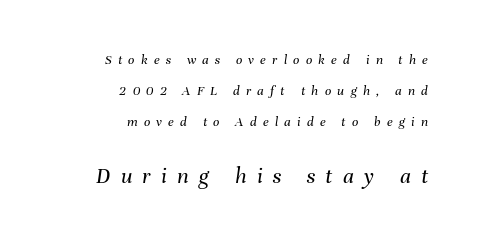
The image shows 23 px text type, italic (leaning right); set right-aligned, loose line spacing (2.2x), unusually wide letter spacing (+0.45 em), not underlined; the second (bottom) block is 1.64x larger.
